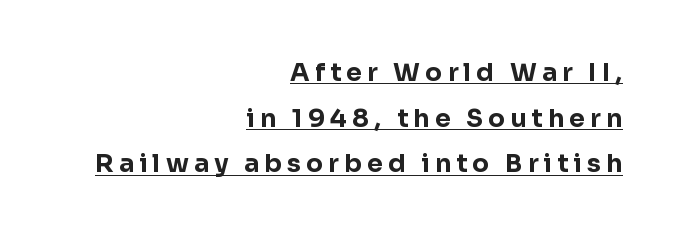
Q: Is the text bold? A: Yes.
Q: Is the text italic (slanted)? A: No, it is upright.
Q: Is the text underlined? A: Yes.
Q: How is the paragraph aligned? A: Right-aligned.
Q: Is the spacing between letters normal or unusually wide? A: Unusually wide.
